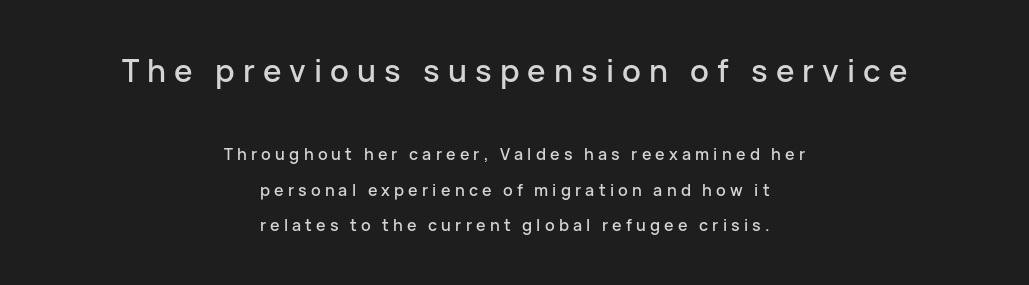
The image shows 31 px sans-serif type, upright; set centered, loose line spacing (2.23x), unusually wide letter spacing (+0.26 em), not underlined; the first (top) block is 1.94x larger; low stroke contrast and a medium x-height.
